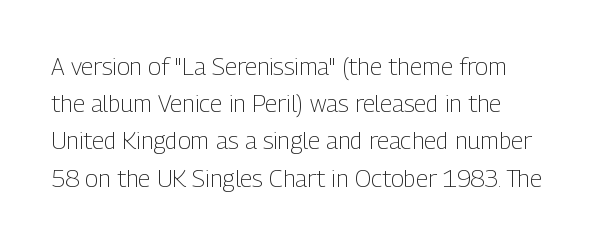
This sample uses an upright cut, with every glyph sitting square on the baseline. Look at the tracking — it's just the regular setting, nothing added. The gap between lines stays unmarked. Leading matches the norm, producing a regular column.
